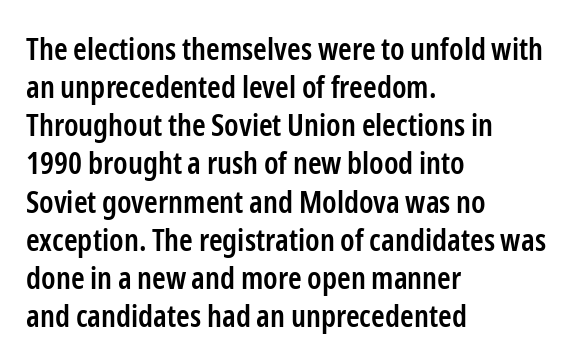
{"serif": "no", "italic": "no", "bold": "semi", "weight": "semibold", "width": "condensed", "stroke_contrast": "low", "x_height": "medium", "monospaced": "no", "underline": "no", "align": "left", "line_spacing_ratio": 1.23, "letter_spacing": "normal", "letter_spacing_em": 0.0, "glyph_px": 31}
